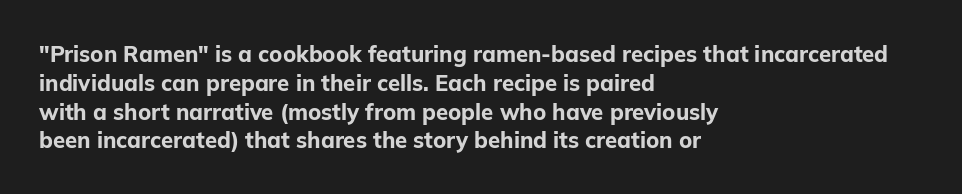
The image shows 22 px bold type, upright; set left-aligned, normal line spacing (1.31x), normal letter spacing, not underlined.
